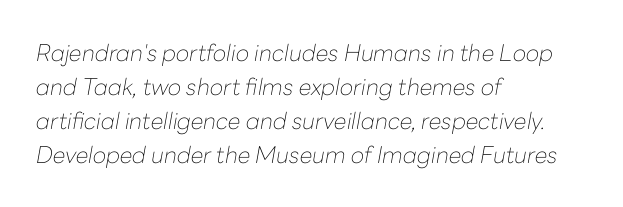
The image shows 23 px text type, italic (leaning right); set left-aligned, normal line spacing (1.48x), normal letter spacing, not underlined.
